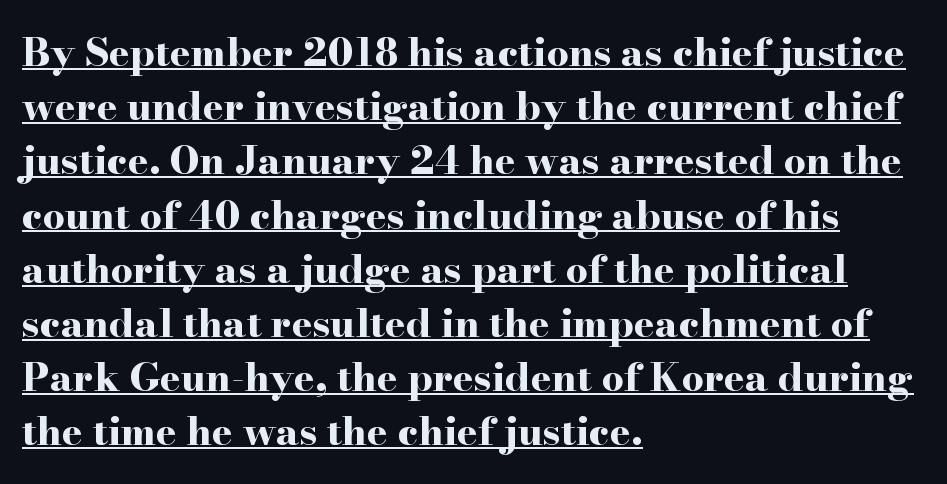
The image shows 39 px bold, wide serif type, upright; set left-aligned, normal line spacing (1.39x), normal letter spacing, underlined; high stroke contrast and a small x-height.
